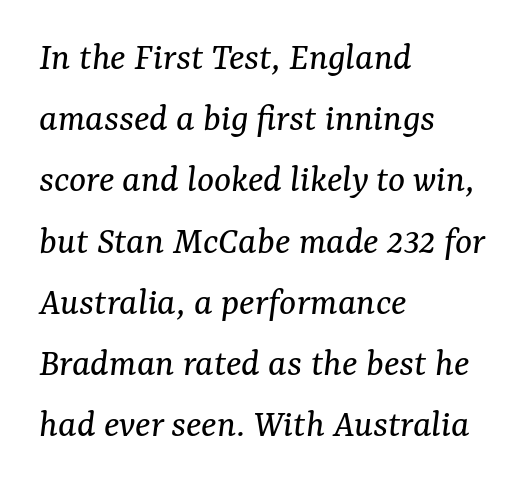
{"serif": "yes", "italic": "yes", "lean": "right", "slant_degrees": 7, "bold": "no", "weight": "regular", "width": "normal", "stroke_contrast": "medium", "x_height": "medium", "monospaced": "no", "underline": "no", "align": "left", "line_spacing": "normal", "line_spacing_ratio": 1.53, "letter_spacing": "normal", "letter_spacing_em": 0.0, "glyph_px": 40}
